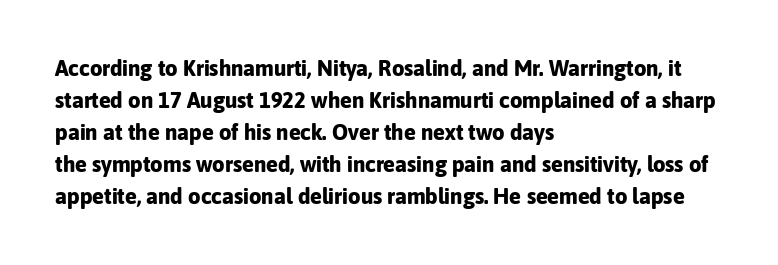
{"italic": "no", "bold": "yes", "underline": "no", "align": "left", "line_spacing": "normal", "line_spacing_ratio": 1.46, "letter_spacing": "normal", "letter_spacing_em": 0.0, "glyph_px": 22}
